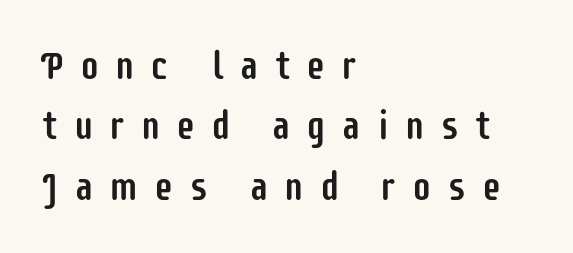
The image shows 39 px condensed sans-serif type, upright; set left-aligned, normal line spacing (1.55x), unusually wide letter spacing (+0.4 em), not underlined; low stroke contrast and a large x-height.
